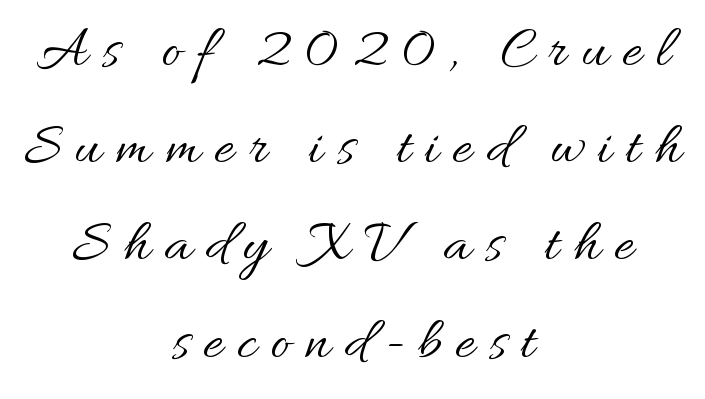
The image shows 60 px regular-weight type; set centered, normal line spacing (1.62x), unusually wide letter spacing (+0.24 em), not underlined; medium stroke contrast and a small x-height.
